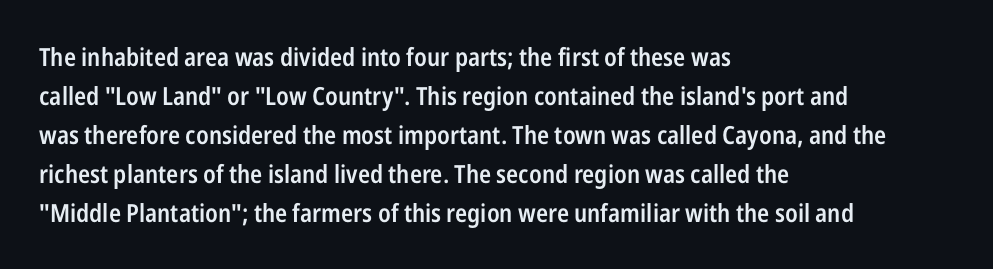
Nope, not italic — everything's standing straight. Semibold letterforms, between regular and bold. A typesetter would call this leading conventional body-copy spacing. Any mark beneath the type? The region is blank. The rendering anchors every line to the left-hand side. Letter spacing: default.
